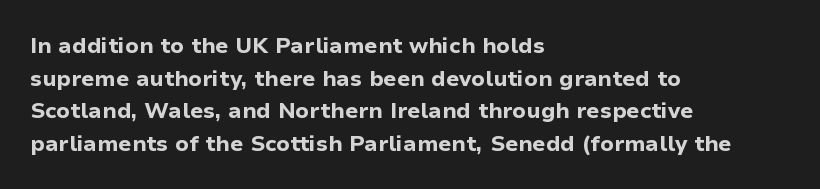
Q: Is the text bold? A: Yes.
Q: Is the text italic (slanted)? A: No, it is upright.
Q: Is the text underlined? A: No.
Q: How is the paragraph aligned? A: Left-aligned.
Q: Is the spacing between letters normal or unusually wide? A: Normal.
Q: Is the spacing between lines tight, normal or loose? A: Normal.
